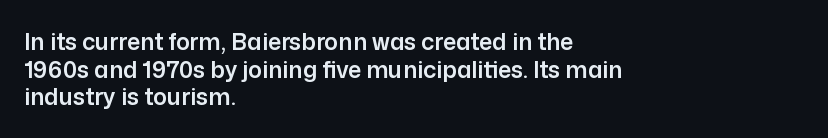
Q: Is the text italic (slanted)? A: No, it is upright.
Q: Is the text underlined? A: No.
Q: How is the paragraph aligned? A: Left-aligned.
Q: Is the spacing between letters normal or unusually wide? A: Normal.
